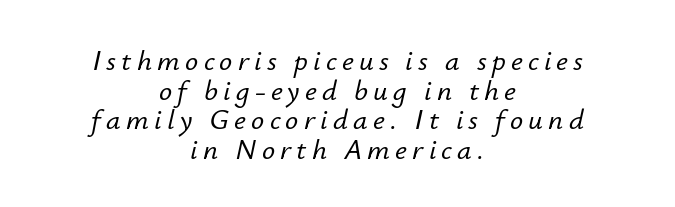
The image shows 29 px text type, italic (leaning right); set centered, tight line spacing (1.02x), not underlined; low stroke contrast and a small x-height.
